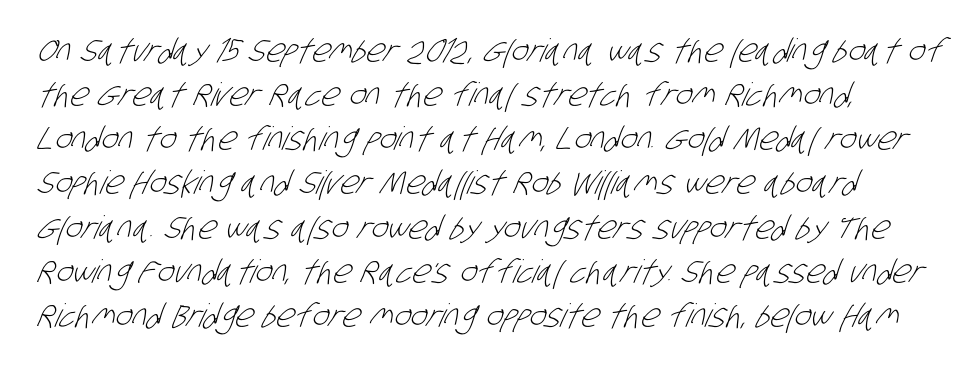
The image shows 32 px light, condensed sans-serif type; set left-aligned, normal line spacing (1.38x), normal letter spacing, not underlined; low stroke contrast and a large x-height.
